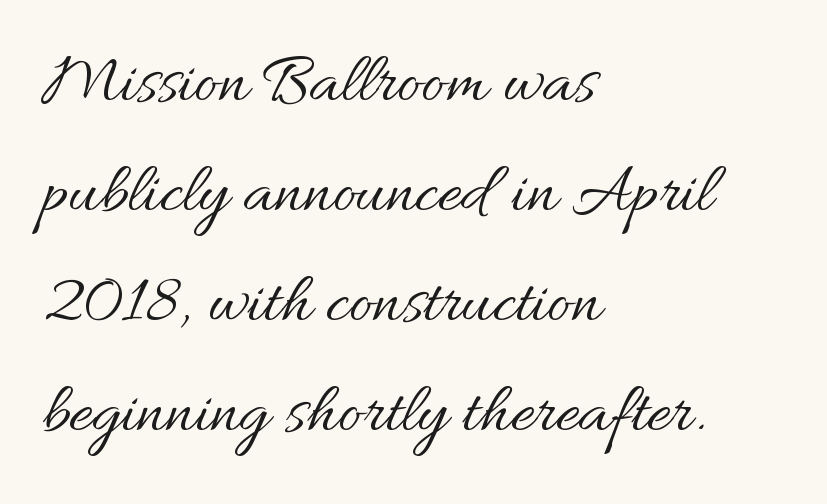
{"bold": "no", "weight": "regular", "width": "normal", "stroke_contrast": "medium", "x_height": "small", "monospaced": "no", "underline": "no", "align": "left", "line_spacing": "normal", "line_spacing_ratio": 1.55, "letter_spacing": "normal", "letter_spacing_em": 0.0, "glyph_px": 71}
